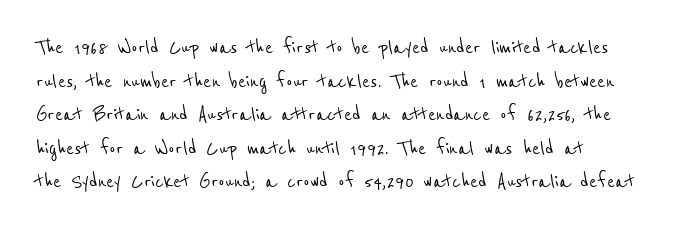
Q: Is the text underlined? A: No.
Q: How is the paragraph aligned? A: Left-aligned.
Q: Is the spacing between letters normal or unusually wide? A: Normal.
Q: Is the spacing between lines tight, normal or loose? A: Normal.
